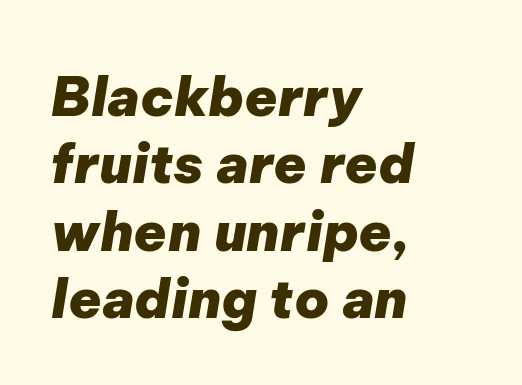
Q: Is the text bold? A: Yes.
Q: Is the text italic (slanted)? A: Yes, it leans right by about 9 degrees.
Q: Is the text underlined? A: No.
Q: How is the paragraph aligned? A: Left-aligned.
Q: Is the spacing between letters normal or unusually wide? A: Normal.
Q: Is the spacing between lines tight, normal or loose? A: Normal.
Q: Width (condensed, normal, or wide)? A: Normal.
Q: Stroke contrast? A: Low.
Q: x-height? A: Medium.
Q: Monospaced? A: No.
